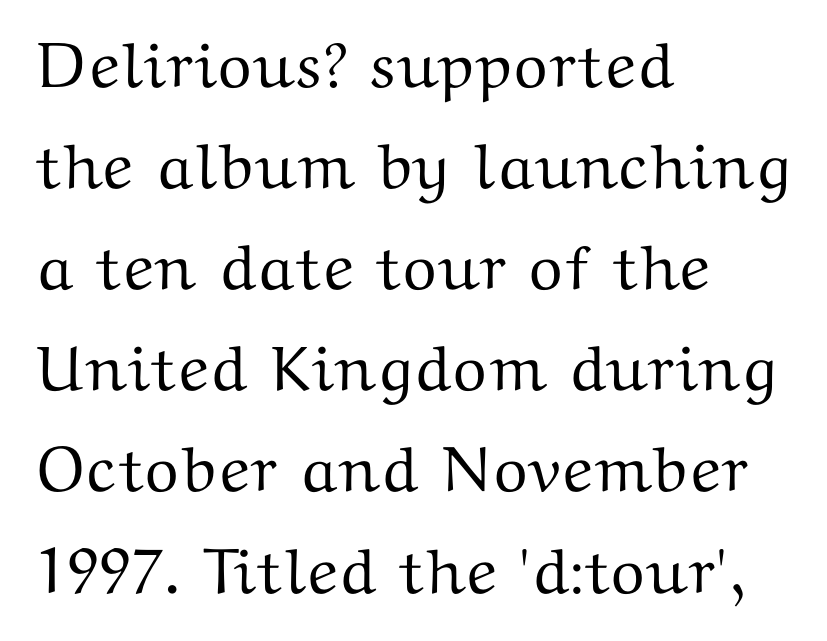
Proportional: the letters do not fall into vertical columns. If you drew a ruler down the left edge, every line would touch it. To sum up the face: it has serifs. The rendering keeps characters at their native spacing. Unlike italic type, these characters show no tilt at all.
